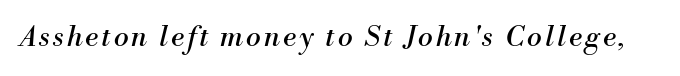
The image shows 28 px regular-weight serif type, italic (leaning right); set not underlined; medium stroke contrast and a small x-height.
